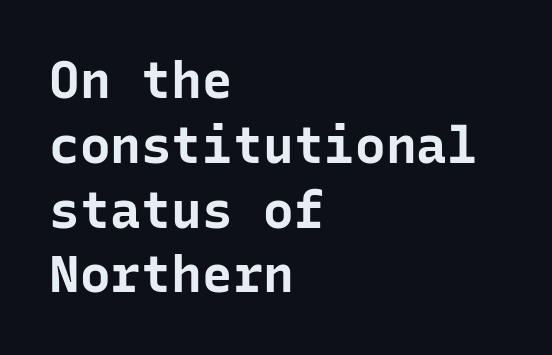
When letters stand straight like this, we call the style roman or upright. Successive baselines arrive at the customary interval. A classic flush-left, rag-right setting is used for this passage. Clear beneath every line of the passage. Characters follow at the spacing the type designer built in. Grotesque or geometric, the face here clearly has no serifs.
